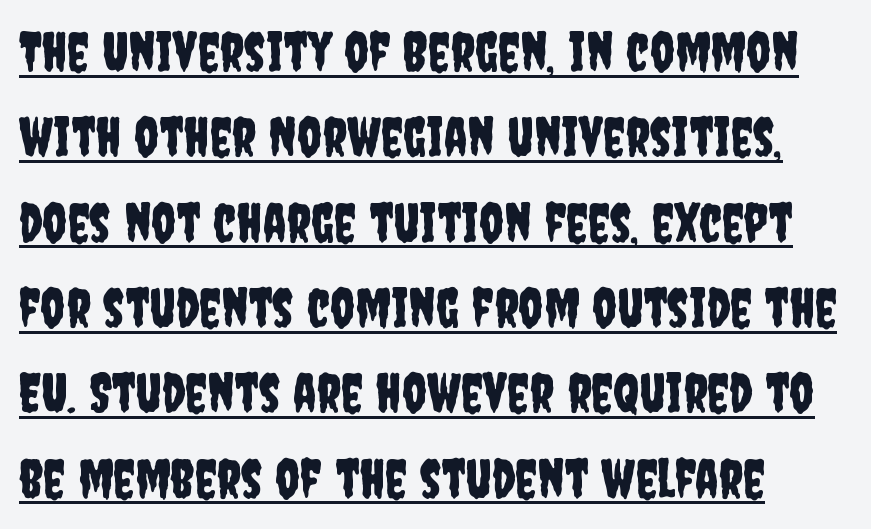
The image shows 54 px condensed sans-serif type, upright; set left-aligned, normal line spacing (1.58x), normal letter spacing, underlined; low stroke contrast and a large x-height.
